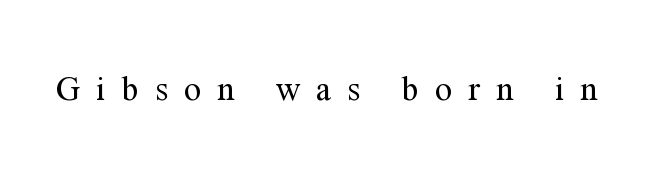
{"serif": "yes", "italic": "no", "bold": "no", "weight": "regular", "width": "normal", "stroke_contrast": "medium", "x_height": "medium", "monospaced": "no", "underline": "no", "letter_spacing": "wide", "letter_spacing_em": 0.47, "glyph_px": 34}
